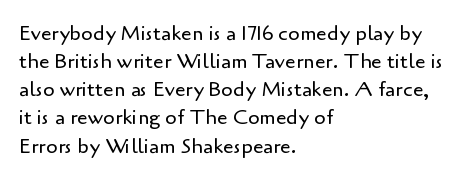
Q: Is the text bold? A: No.
Q: Is the text italic (slanted)? A: No, it is upright.
Q: Is the text underlined? A: No.
Q: How is the paragraph aligned? A: Left-aligned.
Q: Is the spacing between letters normal or unusually wide? A: Normal.
Q: Is the spacing between lines tight, normal or loose? A: Normal.
